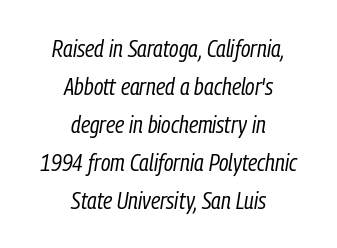
The image shows 24 px text type, italic (leaning right); set centered, normal line spacing (1.58x), normal letter spacing, not underlined.
